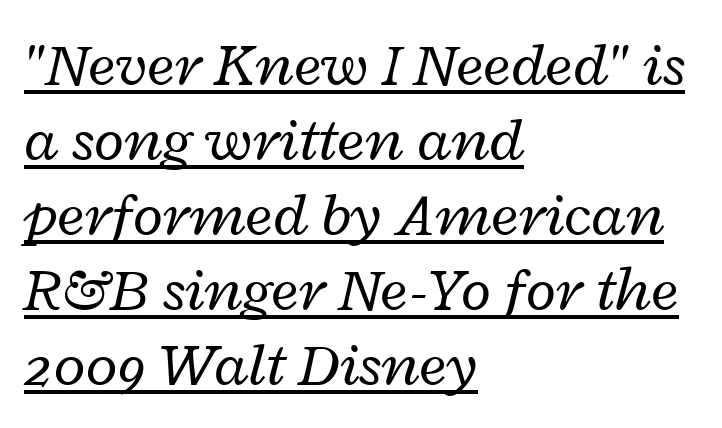
Q: Is the text bold? A: No.
Q: Is the text italic (slanted)? A: Yes, it leans right by about 12 degrees.
Q: Is the text underlined? A: Yes.
Q: How is the paragraph aligned? A: Left-aligned.
Q: Is the spacing between letters normal or unusually wide? A: Normal.
Q: Width (condensed, normal, or wide)? A: Wide.
Q: Stroke contrast? A: Low.
Q: x-height? A: Medium.
Q: Monospaced? A: No.
